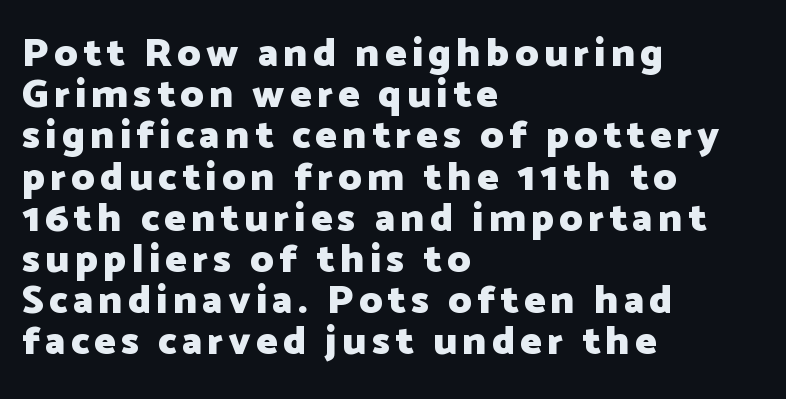
Nope, no serifs anywhere on these letters. If you drew a ruler down the left edge, every line would touch it. Interline gaps are noticeably narrow in this sample. How heavy is the stroke? Heavy — this is a bold. Notice how the stems are strictly vertical — no italics here. Note the varied advance widths — an 'i' is clearly narrower than an 'm'.
